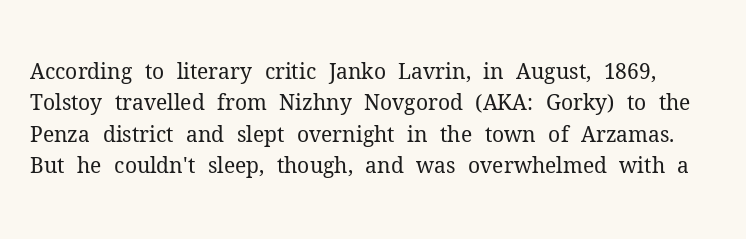
{"italic": "no", "bold": "no", "underline": "no", "line_spacing": "normal", "line_spacing_ratio": 1.49, "letter_spacing": "normal", "letter_spacing_em": 0.0, "glyph_px": 21}
